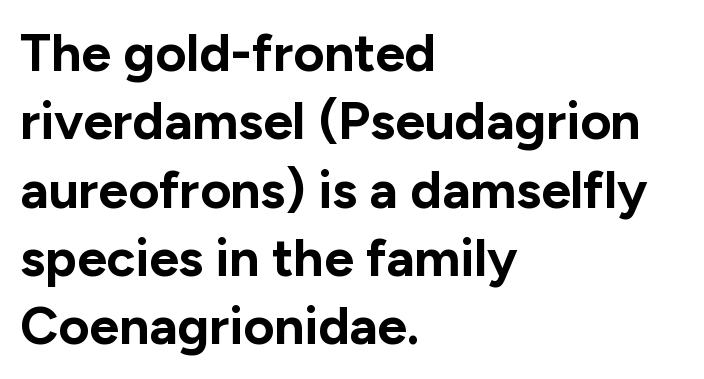
The lines sit at an ordinary, default distance from one another. Looks like regular typesetting: each glyph gets only the width it needs. A typesetter would call this zero additional tracking. Words float on clear page, feet unadorned. Nope, not italic — everything's standing straight.
